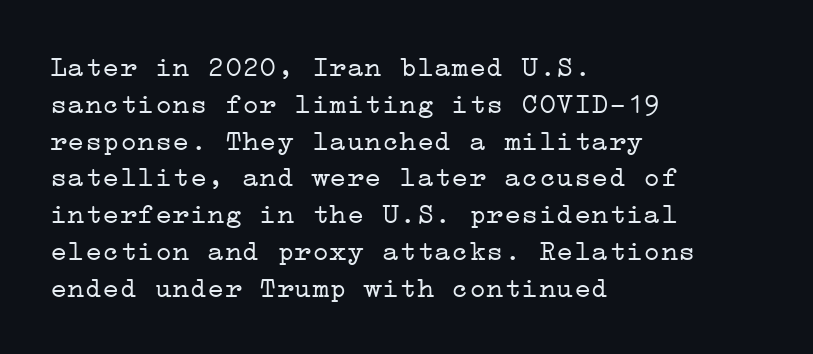
{"serif": "yes", "italic": "no", "bold": "no", "weight": "light", "width": "wide", "stroke_contrast": "low", "x_height": "medium", "underline": "no", "align": "left", "line_spacing": "normal", "line_spacing_ratio": 1.27, "letter_spacing": "normal", "letter_spacing_em": 0.0, "glyph_px": 29}
